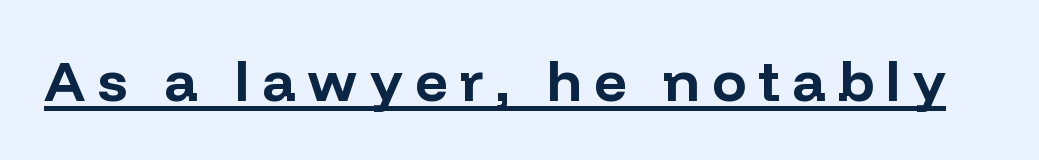
Decoration check: the copy is underlined. A typesetter would label this face a sans. Inter-character spacing is expanded well beyond the font's built-in metrics. These lines are rendered in a variable-pitch font. The strokes are fattened all the way to bold.
